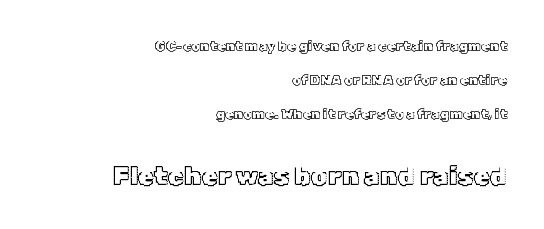
{"italic": "no", "underline": "no", "align": "right", "line_spacing": "loose", "line_spacing_ratio": 2.43, "letter_spacing": "normal", "letter_spacing_em": 0.0, "larger_block": "second", "size_ratio": 1.86, "glyph_px": 26}
